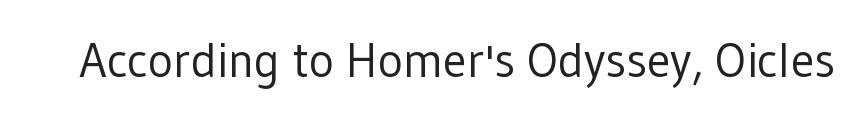
{"serif": "no", "italic": "no", "bold": "no", "weight": "regular", "width": "normal", "stroke_contrast": "low", "x_height": "medium", "monospaced": "no", "underline": "no", "letter_spacing": "normal", "letter_spacing_em": 0.0, "glyph_px": 48}
